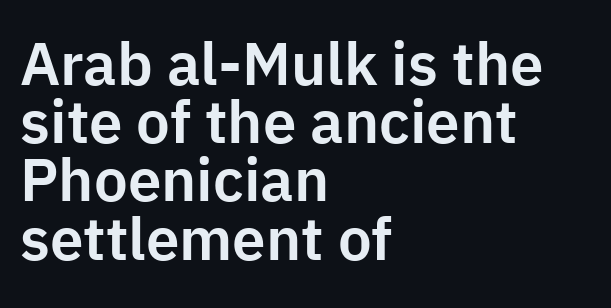
Q: Is the text italic (slanted)? A: No, it is upright.
Q: Is the typeface a serif or a sans-serif typeface? A: Sans-serif.
Q: Is the text underlined? A: No.
Q: How is the paragraph aligned? A: Left-aligned.
Q: Is the spacing between letters normal or unusually wide? A: Normal.
Q: Is the spacing between lines tight, normal or loose? A: Tight.
Q: Width (condensed, normal, or wide)? A: Normal.
Q: Stroke contrast? A: Low.
Q: x-height? A: Medium.
Q: Monospaced? A: No.
